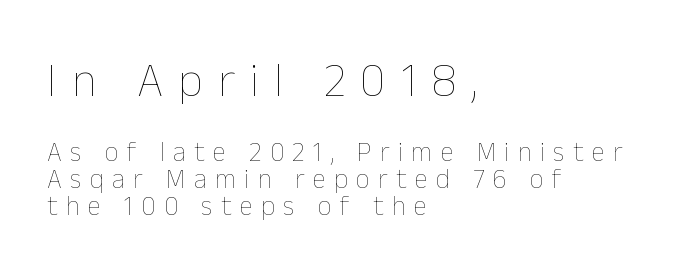
{"italic": "no", "bold": "no", "weight": "thin", "width": "normal", "stroke_contrast": "low", "x_height": "medium", "monospaced": "no", "underline": "no", "align": "left", "line_spacing": "tight", "line_spacing_ratio": 1.0, "letter_spacing": "wide", "letter_spacing_em": 0.31, "larger_block": "first", "size_ratio": 1.78, "glyph_px": 48}
